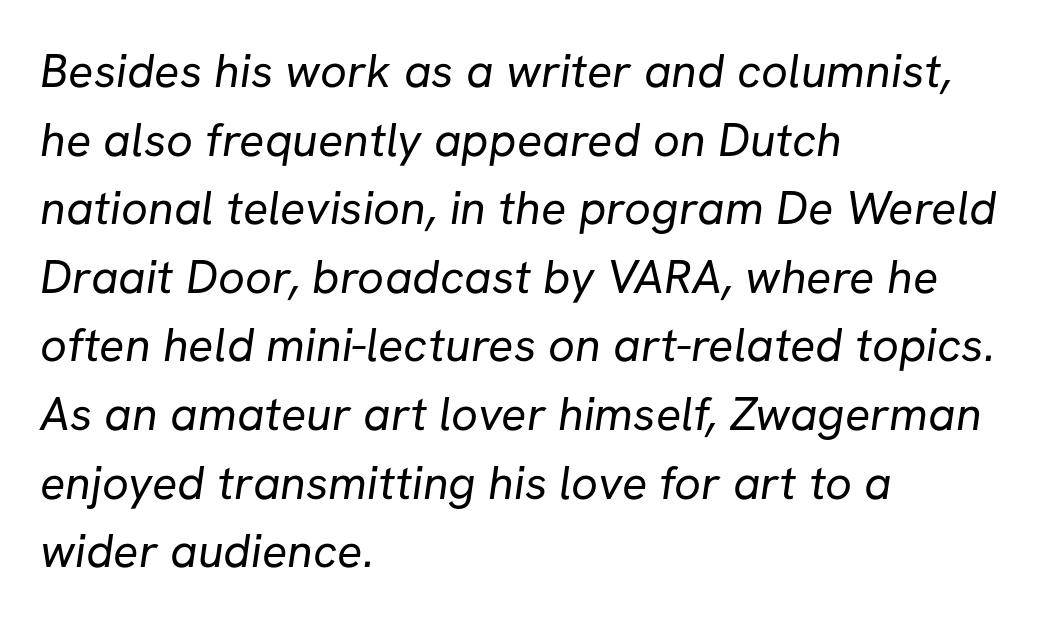
{"serif": "no", "bold": "no", "weight": "regular", "width": "normal", "stroke_contrast": "low", "x_height": "medium", "monospaced": "no", "underline": "no", "align": "left", "line_spacing": "normal", "line_spacing_ratio": 1.46, "letter_spacing": "normal", "letter_spacing_em": 0.0, "glyph_px": 47}
